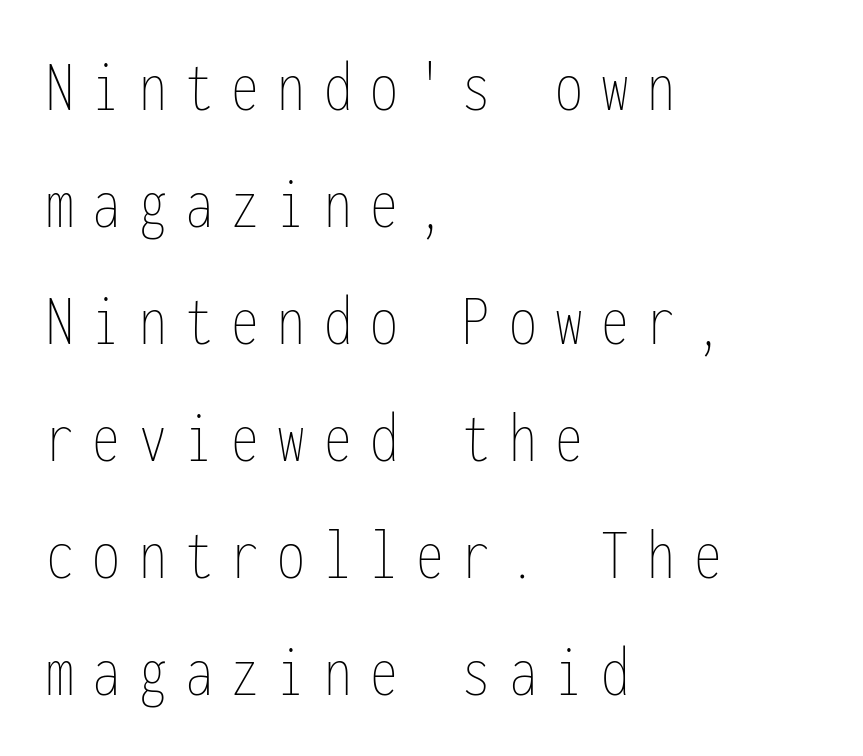
Posture: upright roman. Descender tails drop into unmarked territory. Is this a fixed-width face? Yes — each glyph sits in an identical cell. Which margin do the lines hug? The left one — the right edge is uneven. Weight class: somewhere from thin through regular. Rows of type keep a routine distance in the vertical direction.
